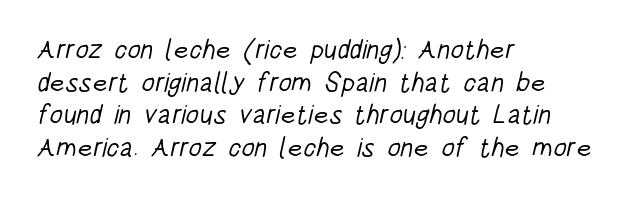
These glyphs show unthickened strokes, regular width or finer. The glyphs are unaccompanied by any horizontal stroke below them. The horizontal fit of the characters is conventional and even. The rendering anchors every line to the left-hand side.
